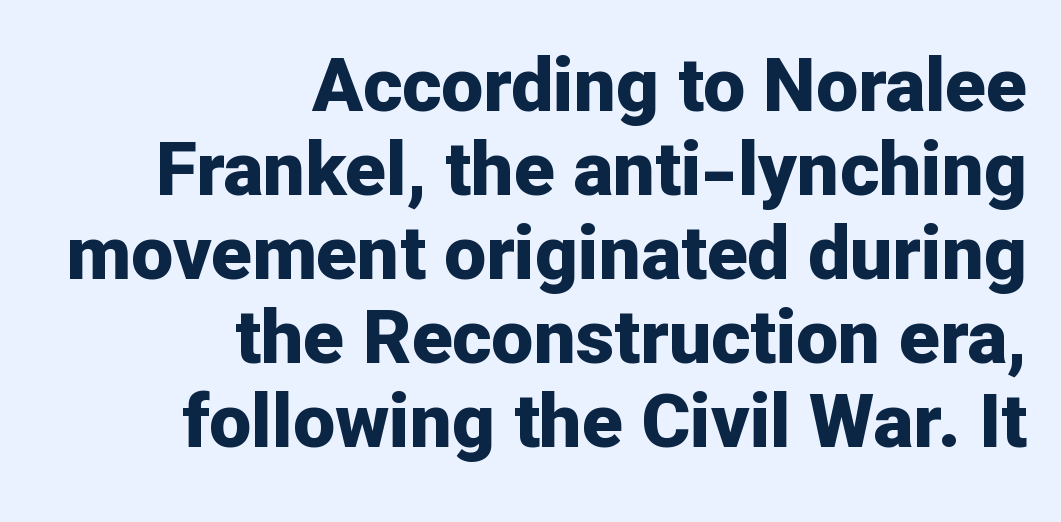
{"serif": "no", "italic": "no", "bold": "yes", "weight": "bold", "width": "normal", "stroke_contrast": "low", "x_height": "medium", "monospaced": "no", "underline": "no", "align": "right", "line_spacing": "tight", "line_spacing_ratio": 1.12, "letter_spacing": "normal", "letter_spacing_em": 0.0, "glyph_px": 75}
